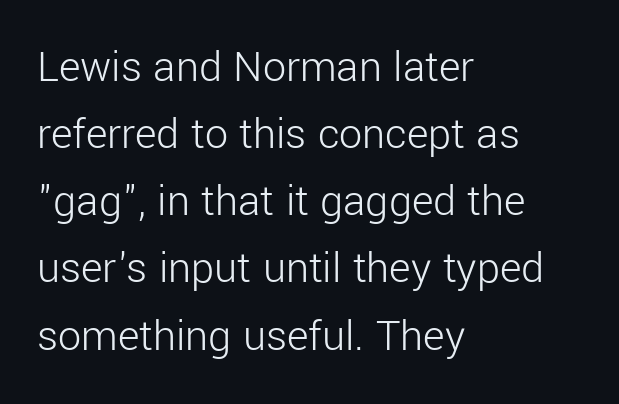
The image shows 46 px light sans-serif type, upright; set left-aligned, normal line spacing (1.46x), normal letter spacing, not underlined; low stroke contrast and a medium x-height.
